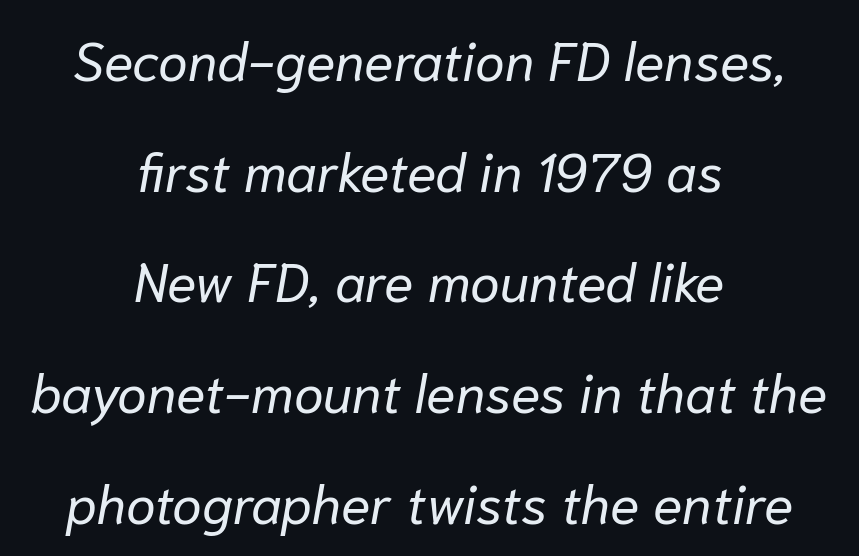
{"italic": "yes", "lean": "right", "slant_degrees": 10, "bold": "no", "weight": "regular", "width": "normal", "stroke_contrast": "low", "x_height": "medium", "monospaced": "no", "underline": "no", "align": "center", "line_spacing": "loose", "line_spacing_ratio": 2.05, "letter_spacing": "normal", "letter_spacing_em": 0.0, "glyph_px": 54}
